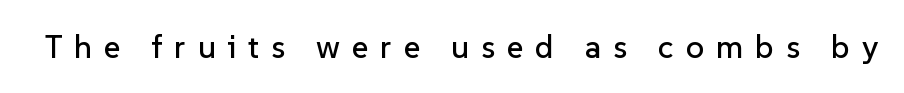
What stands out about the letter spacing? Its width — letters are far apart. Is this a sans? Yes — the strokes have no serifs. Note the varied advance widths — an 'i' is clearly narrower than an 'm'. Words float on clear page, feet unadorned. Rendered with straight, roman letterforms.
